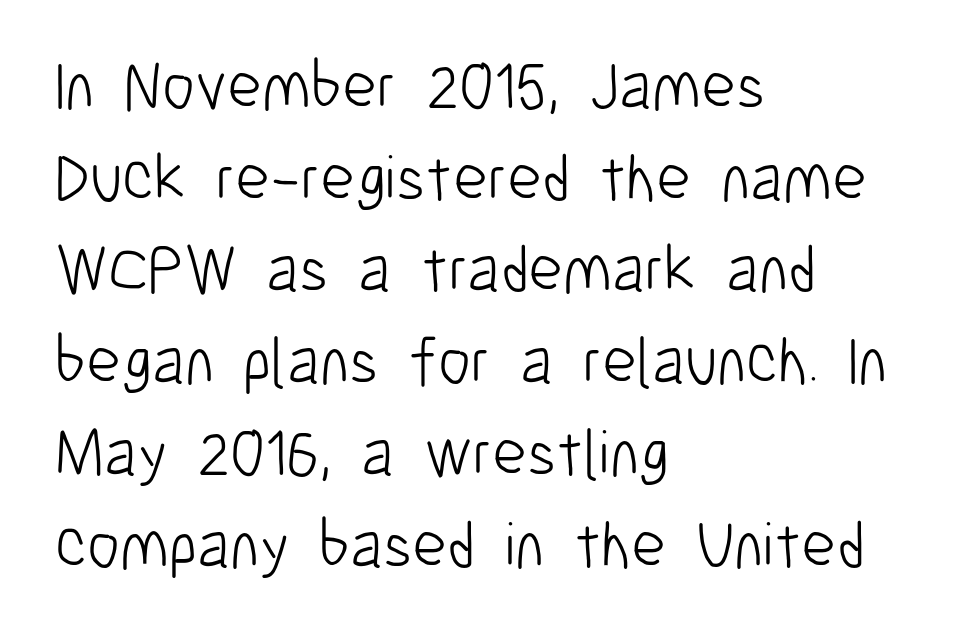
The designer went with a sans here, leaving each stem footless. Rule under the text: the space is simply empty. Does the lettering tilt? It doesn't — this is upright. The tracking reads as untouched default to a designer's eye. Line starts are locked; line ends wander. The vertical gap from one line to the next is medium.
